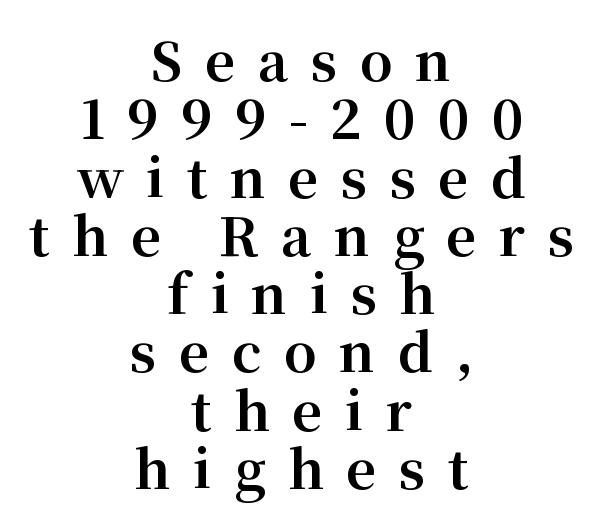
Q: Is the text bold? A: Yes.
Q: Is the text italic (slanted)? A: No, it is upright.
Q: Is the typeface a serif or a sans-serif typeface? A: Serif.
Q: Is the text underlined? A: No.
Q: How is the paragraph aligned? A: Centered.
Q: Is the spacing between letters normal or unusually wide? A: Unusually wide.
Q: Is the spacing between lines tight, normal or loose? A: Tight.
Q: Width (condensed, normal, or wide)? A: Normal.
Q: Stroke contrast? A: Medium.
Q: x-height? A: Medium.
Q: Monospaced? A: No.
